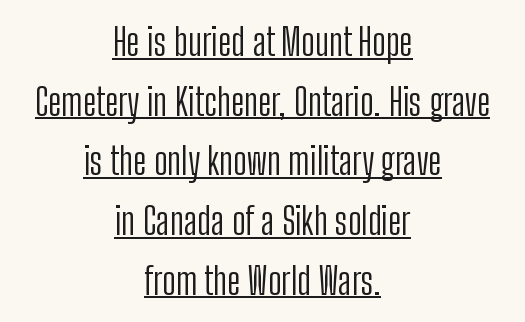
The strokes are not fattened; the text isn't bold. Note the varied advance widths — an 'i' is clearly narrower than an 'm'. The typesetter chose a symmetrical, centered arrangement here. These lines were composed using upright roman letters. Quick note: underline on. Here the glyphs are tracked normally, forming tight word shapes.
